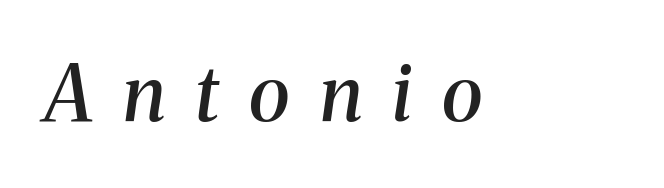
The image shows 77 px semibold serif type, italic (leaning right); set unusually wide letter spacing (+0.39 em), not underlined; medium stroke contrast and a medium x-height.
